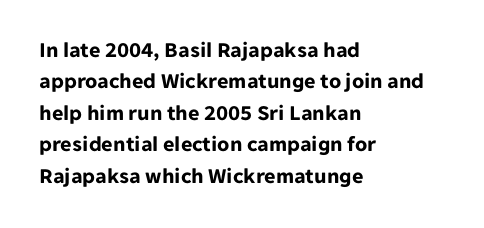
The vertical gap from one line to the next is medium. Bold? Absolutely — the strokes are thick and heavy. Plain, unruled lines of type. The ragged edge is on the right, which tells us the setting is flush left.
